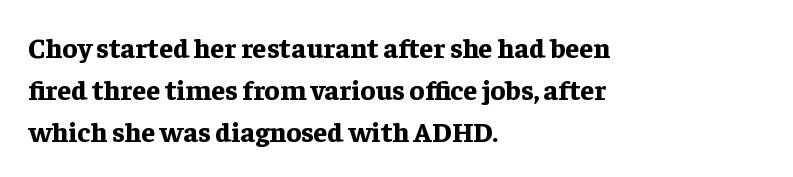
Just letters on the line, the space beneath them empty. What stands out about the letter spacing? Nothing — it is the standard amount. A typesetter would label this face a serif. Tall strokes in this sample are plumb rather than angled.
